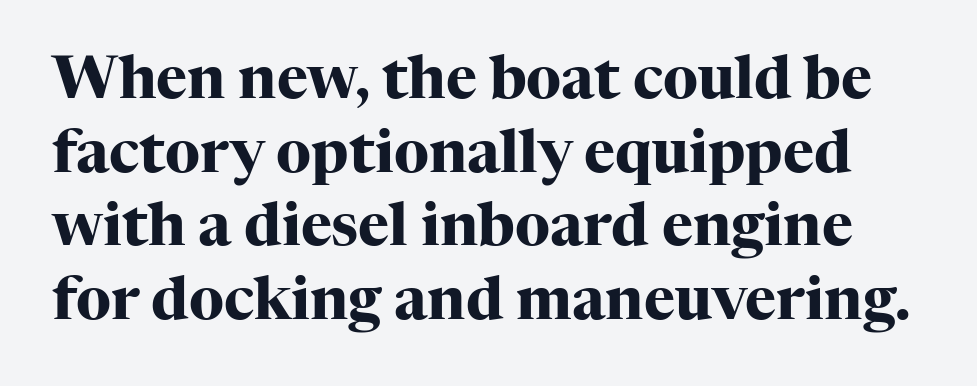
{"serif": "yes", "italic": "no", "bold": "yes", "weight": "heavy", "width": "normal", "stroke_contrast": "high", "x_height": "medium", "monospaced": "no", "underline": "no", "line_spacing": "normal", "line_spacing_ratio": 1.25, "letter_spacing": "normal", "letter_spacing_em": 0.0, "glyph_px": 59}
